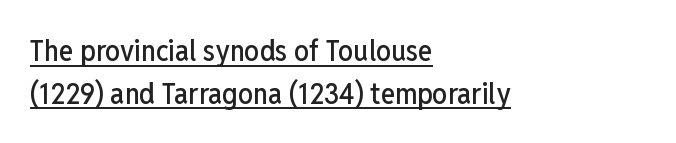
{"serif": "no", "italic": "no", "width": "condensed", "stroke_contrast": "low", "x_height": "medium", "monospaced": "no", "underline": "yes", "align": "left", "line_spacing": "normal", "line_spacing_ratio": 1.42, "letter_spacing": "normal", "letter_spacing_em": 0.0, "glyph_px": 30}
